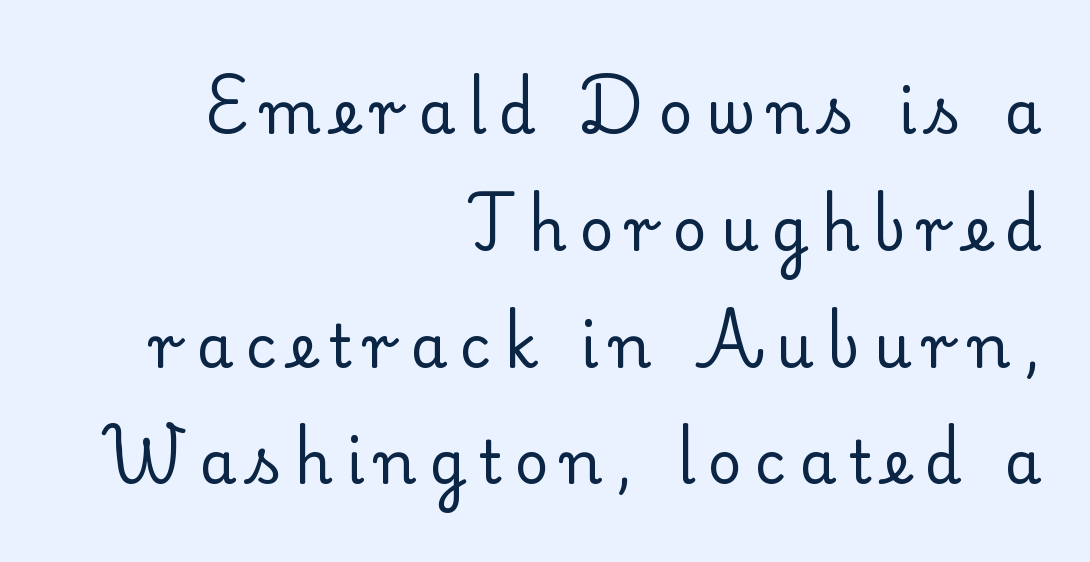
The image shows 59 px regular-weight serif type, upright; set right-aligned, loose line spacing (1.98x), unusually wide letter spacing (+0.22 em), not underlined; low stroke contrast and a small x-height.
